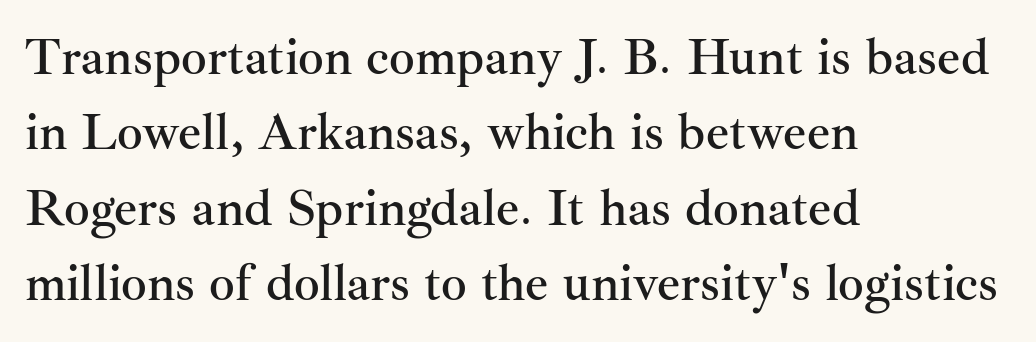
{"serif": "yes", "italic": "no", "width": "normal", "stroke_contrast": "medium", "x_height": "small", "monospaced": "no", "underline": "no", "align": "left", "line_spacing": "normal", "line_spacing_ratio": 1.48, "letter_spacing": "normal", "letter_spacing_em": 0.0, "glyph_px": 51}
